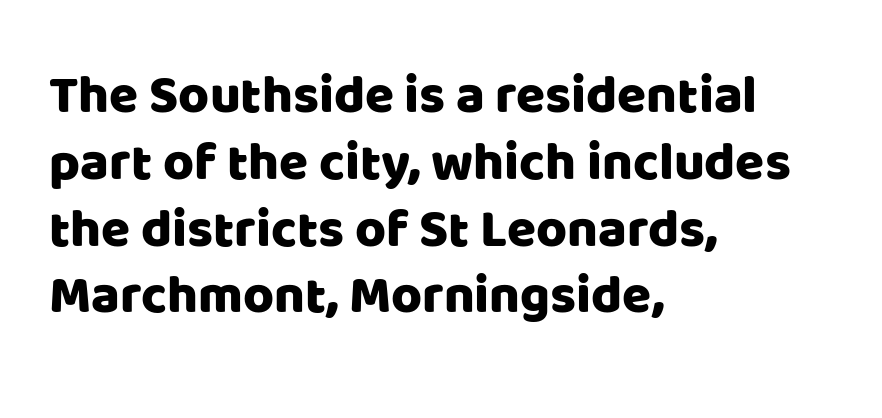
The image shows 53 px sans-serif type, upright; set left-aligned, normal line spacing (1.26x), normal letter spacing, not underlined; low stroke contrast and a large x-height.
